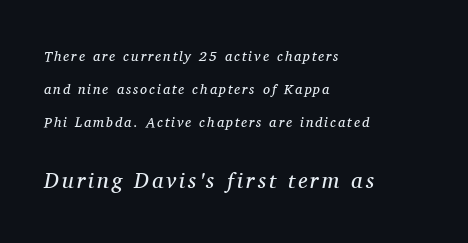
The image shows 22 px text type, italic (leaning right); set left-aligned, loose line spacing (2.37x), not underlined; the second (bottom) block is 1.57x larger.
